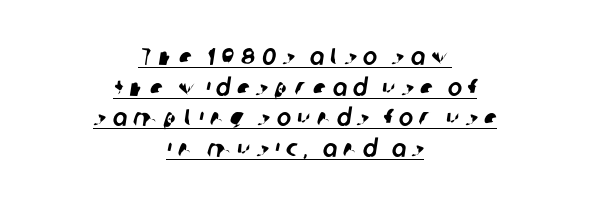
Q: Is the text underlined? A: Yes.
Q: How is the paragraph aligned? A: Centered.
Q: Is the spacing between letters normal or unusually wide? A: Unusually wide.
Q: Is the spacing between lines tight, normal or loose? A: Normal.
